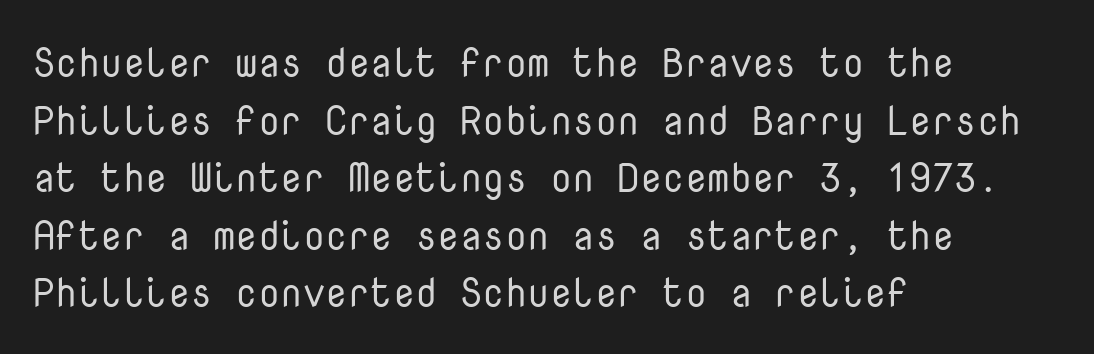
The image shows 40 px regular-weight sans-serif type, upright, monospaced; set left-aligned, normal line spacing (1.44x), normal letter spacing, not underlined; low stroke contrast and a medium x-height.
